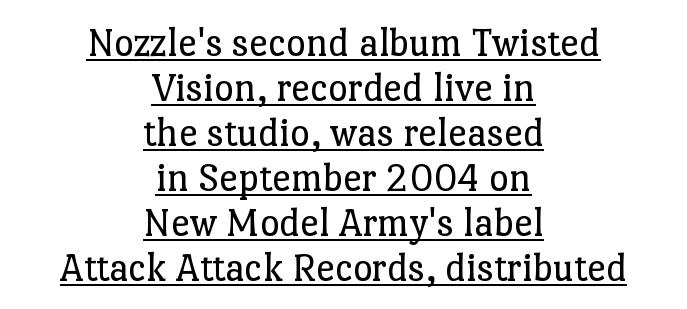
The image shows 42 px regular-weight serif type, upright; set centered, tight line spacing (1.07x), normal letter spacing, underlined; low stroke contrast and a medium x-height.
